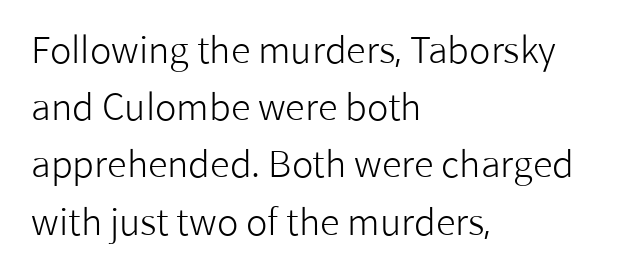
Line starts are locked; line ends wander. You could not count columns in this text — the font is proportionally spaced. The line texture is even and compact thanks to regular tracking. Examine the stroke ends and you'll find no serifs.
